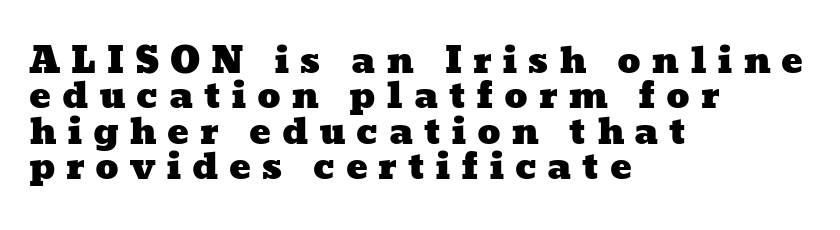
Q: Is the text underlined? A: No.
Q: How is the paragraph aligned? A: Left-aligned.
Q: Is the spacing between letters normal or unusually wide? A: Unusually wide.
Q: Is the spacing between lines tight, normal or loose? A: Tight.
Q: Width (condensed, normal, or wide)? A: Wide.
Q: Stroke contrast? A: Low.
Q: x-height? A: Medium.
Q: Monospaced? A: No.
